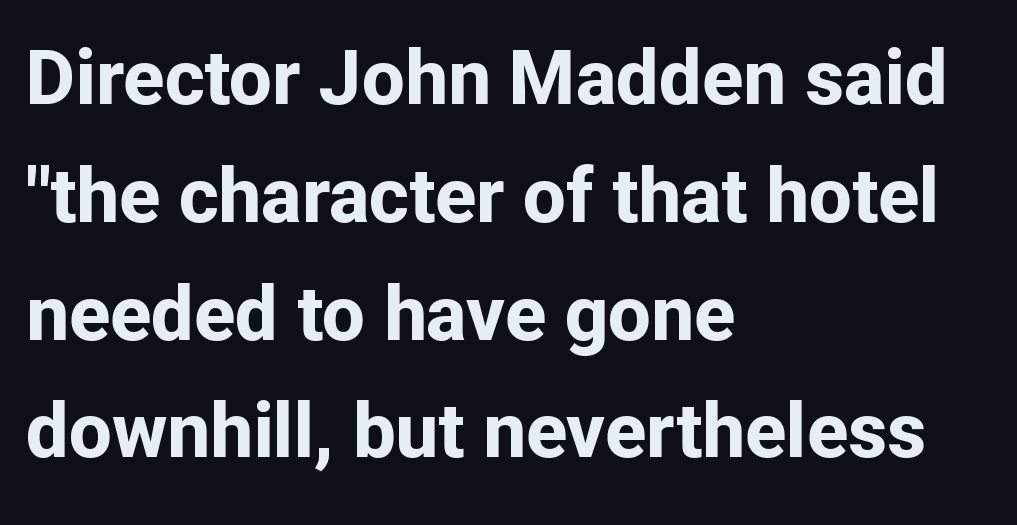
Q: Is the text bold? A: Yes.
Q: Is the text italic (slanted)? A: No, it is upright.
Q: Is the typeface a serif or a sans-serif typeface? A: Sans-serif.
Q: Is the text underlined? A: No.
Q: How is the paragraph aligned? A: Left-aligned.
Q: Is the spacing between letters normal or unusually wide? A: Normal.
Q: Is the spacing between lines tight, normal or loose? A: Normal.
Q: Width (condensed, normal, or wide)? A: Normal.
Q: Stroke contrast? A: Low.
Q: x-height? A: Medium.
Q: Monospaced? A: No.
